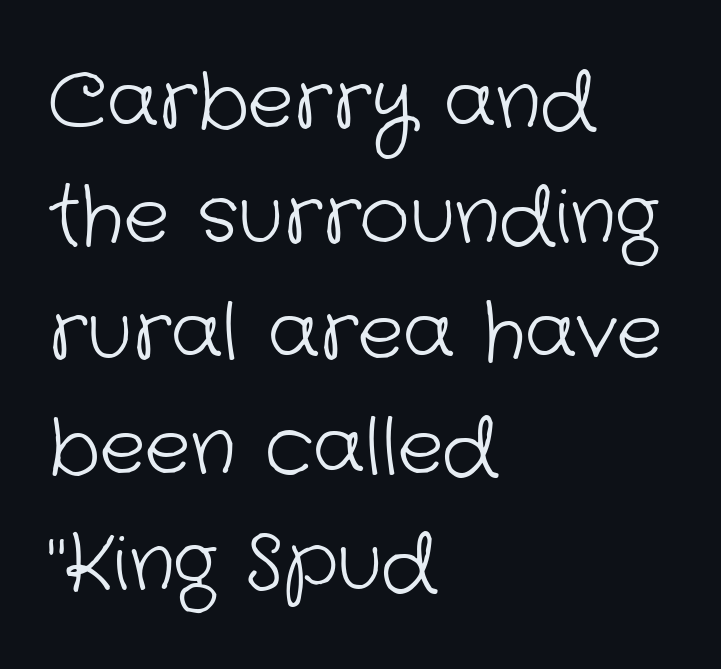
Q: Is the text bold? A: No.
Q: Is the typeface a serif or a sans-serif typeface? A: Sans-serif.
Q: Is the text underlined? A: No.
Q: How is the paragraph aligned? A: Left-aligned.
Q: Is the spacing between letters normal or unusually wide? A: Normal.
Q: Is the spacing between lines tight, normal or loose? A: Normal.
Q: Width (condensed, normal, or wide)? A: Normal.
Q: Stroke contrast? A: Low.
Q: x-height? A: Medium.
Q: Monospaced? A: No.
